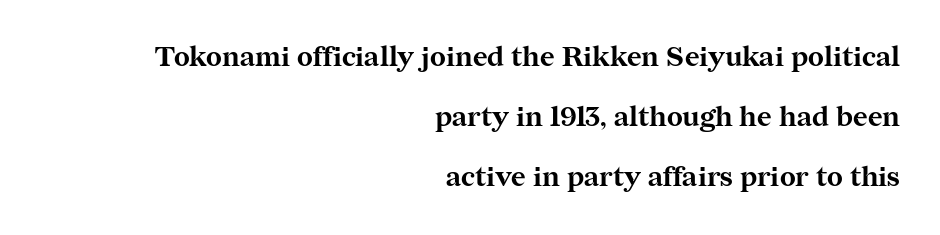
The image shows 28 px bold serif type, upright; set right-aligned, loose line spacing (2.14x), normal letter spacing, not underlined; medium stroke contrast and a medium x-height.
